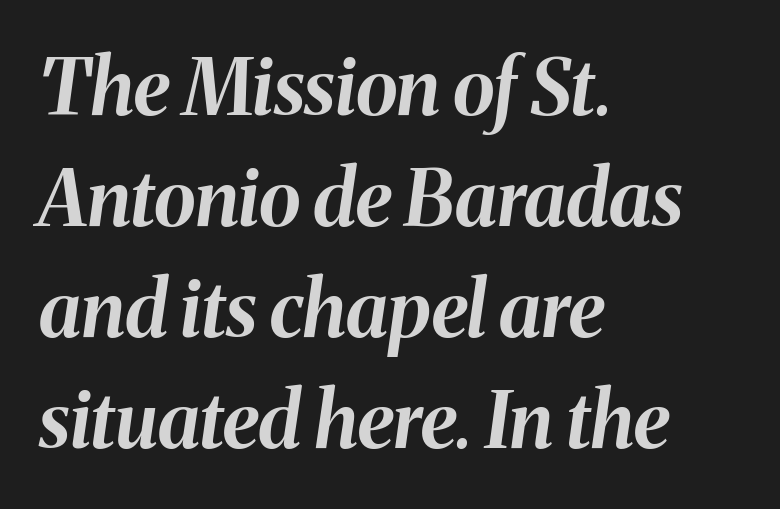
Q: Is the text bold? A: Yes.
Q: Is the text italic (slanted)? A: Yes, it leans right by about 8 degrees.
Q: Is the text underlined? A: No.
Q: How is the paragraph aligned? A: Left-aligned.
Q: Is the spacing between letters normal or unusually wide? A: Normal.
Q: Is the spacing between lines tight, normal or loose? A: Normal.
Q: Width (condensed, normal, or wide)? A: Normal.
Q: Stroke contrast? A: Medium.
Q: x-height? A: Medium.
Q: Monospaced? A: No.
